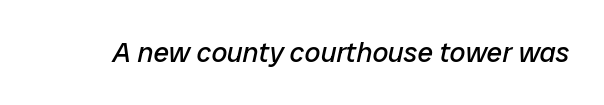
Q: Is the text bold? A: No.
Q: Is the text italic (slanted)? A: Yes, it leans right by about 12 degrees.
Q: Is the text underlined? A: No.
Q: Is the spacing between letters normal or unusually wide? A: Normal.
Q: Width (condensed, normal, or wide)? A: Normal.
Q: Stroke contrast? A: Low.
Q: x-height? A: Medium.
Q: Monospaced? A: No.
